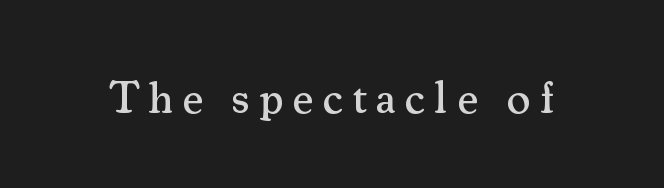
The image shows 46 px serif type, upright; set not underlined; medium stroke contrast and a small x-height.
